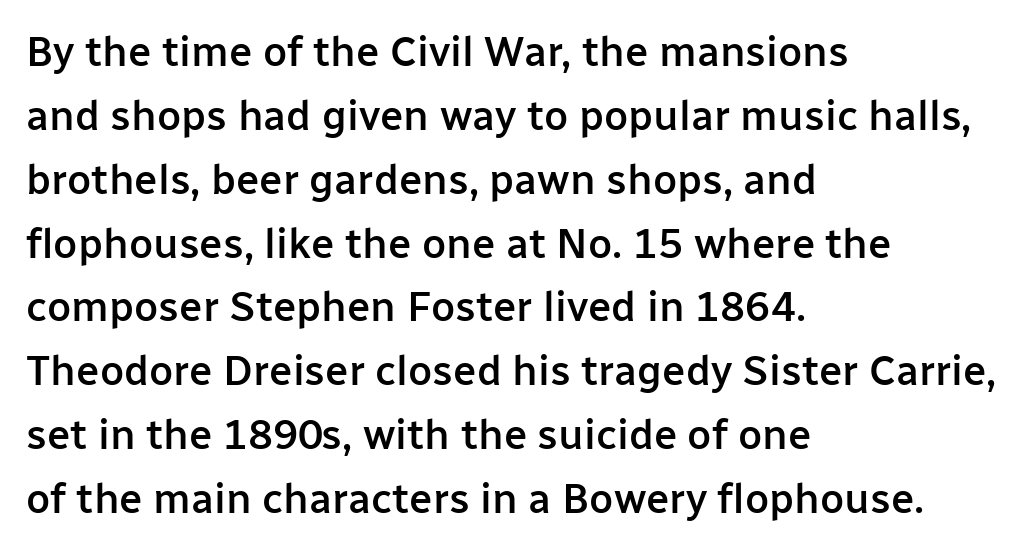
Q: Is the text bold? A: Semi-bold.
Q: Is the text italic (slanted)? A: No, it is upright.
Q: Is the typeface a serif or a sans-serif typeface? A: Sans-serif.
Q: Is the text underlined? A: No.
Q: How is the paragraph aligned? A: Left-aligned.
Q: Is the spacing between letters normal or unusually wide? A: Normal.
Q: Is the spacing between lines tight, normal or loose? A: Normal.
Q: Width (condensed, normal, or wide)? A: Normal.
Q: Stroke contrast? A: Low.
Q: x-height? A: Medium.
Q: Monospaced? A: No.
